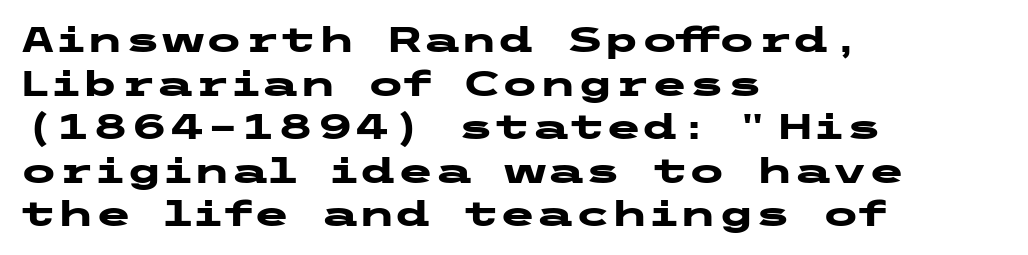
Q: Is the text bold? A: Yes.
Q: Is the text italic (slanted)? A: No, it is upright.
Q: Is the typeface a serif or a sans-serif typeface? A: Sans-serif.
Q: Is the text underlined? A: No.
Q: How is the paragraph aligned? A: Left-aligned.
Q: Is the spacing between letters normal or unusually wide? A: Normal.
Q: Is the spacing between lines tight, normal or loose? A: Normal.
Q: Width (condensed, normal, or wide)? A: Wide.
Q: Stroke contrast? A: Low.
Q: x-height? A: Medium.
